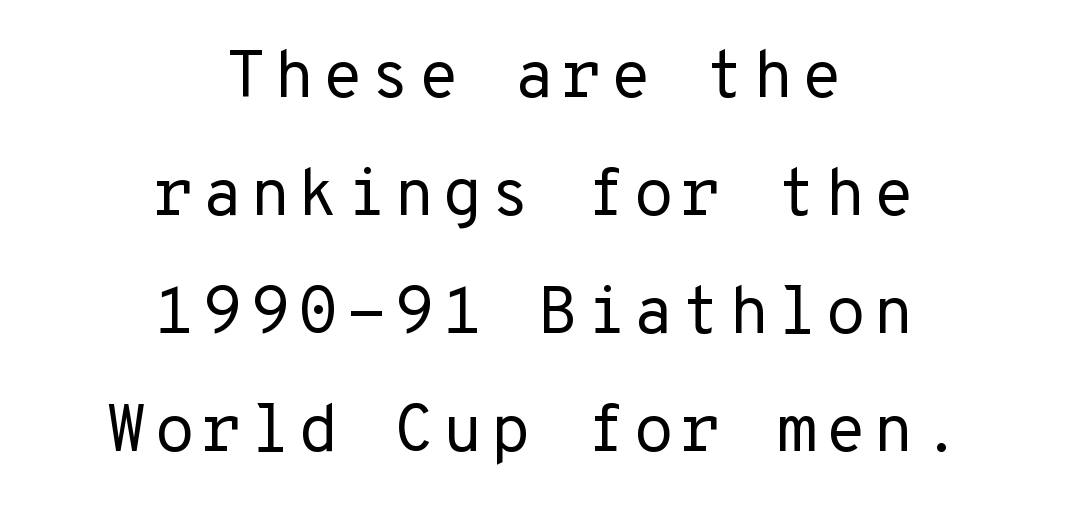
In terms of posture, this sample is upright. Letterform terminals end flat and unadorned throughout the passage. Compared with a flush-left layout, this one balances lines on the center instead. A quiet, ordinary-to-light weight characterises the typeface. The baseline area is clear.
